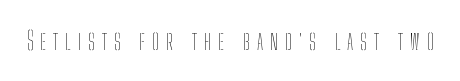
Q: Is the text bold? A: No.
Q: Is the text italic (slanted)? A: No, it is upright.
Q: Is the text underlined? A: No.
Q: Is the spacing between letters normal or unusually wide? A: Unusually wide.
